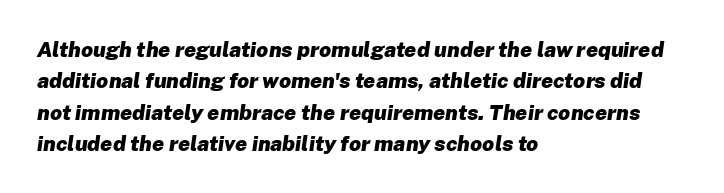
Line beginnings align vertically; line endings do not. How would I describe the line gaps? Plain and ordinary. Compared with typical body copy, the letter spacing here is the same. Notice how the stems are inclined rather than vertical — that's the hallmark of italics. The baseline area is clear.
